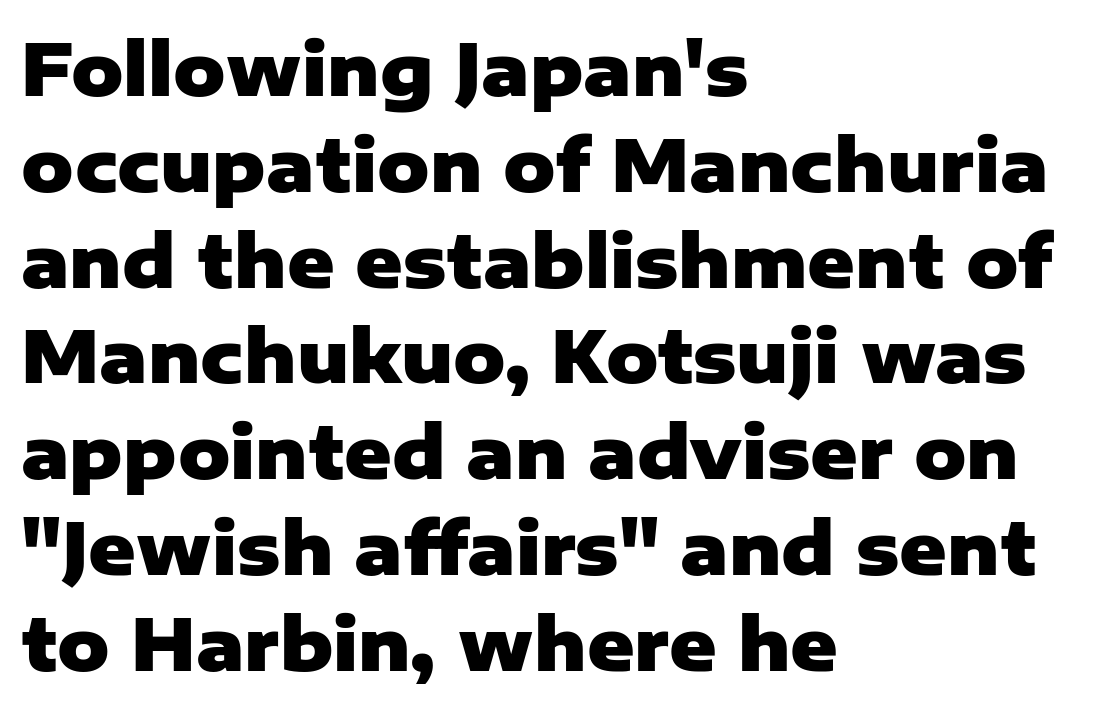
The image shows 72 px heavy sans-serif type, upright; set left-aligned, normal line spacing (1.33x), normal letter spacing, not underlined; low stroke contrast and a medium x-height.
